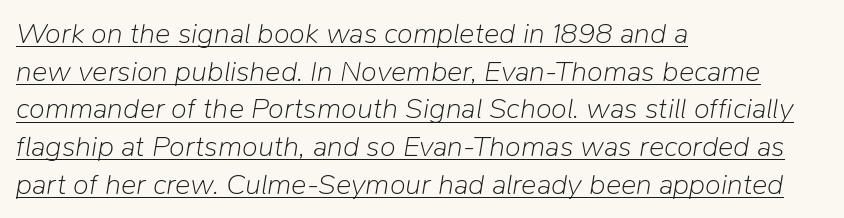
{"italic": "yes", "lean": "right", "slant_degrees": 9, "bold": "no", "weight": "light", "width": "normal", "stroke_contrast": "low", "x_height": "medium", "monospaced": "no", "underline": "yes", "align": "left", "line_spacing": "normal", "line_spacing_ratio": 1.3, "letter_spacing": "normal", "letter_spacing_em": 0.0, "glyph_px": 29}
